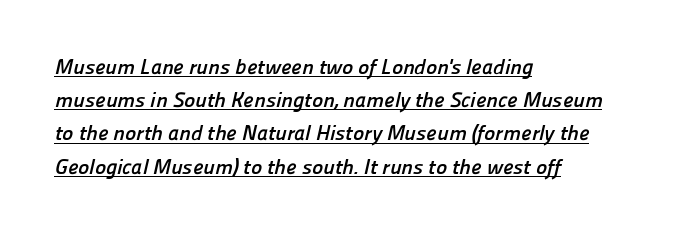
The image shows 21 px bold type; set left-aligned, normal line spacing (1.58x), normal letter spacing, underlined.
